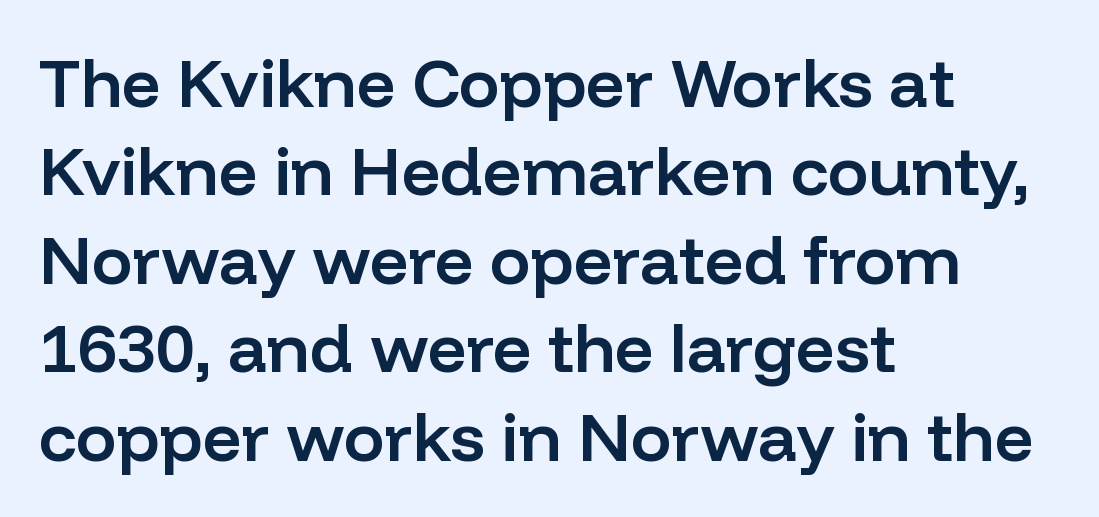
Moderately thickened strokes mark this as semibold type. Does the copy run flush right? No — it runs flush left. This sample has the flowing, uneven cadence of proportional lettering. A typesetter would call this leading conventional body-copy spacing. Plain, unruled lines of type.
